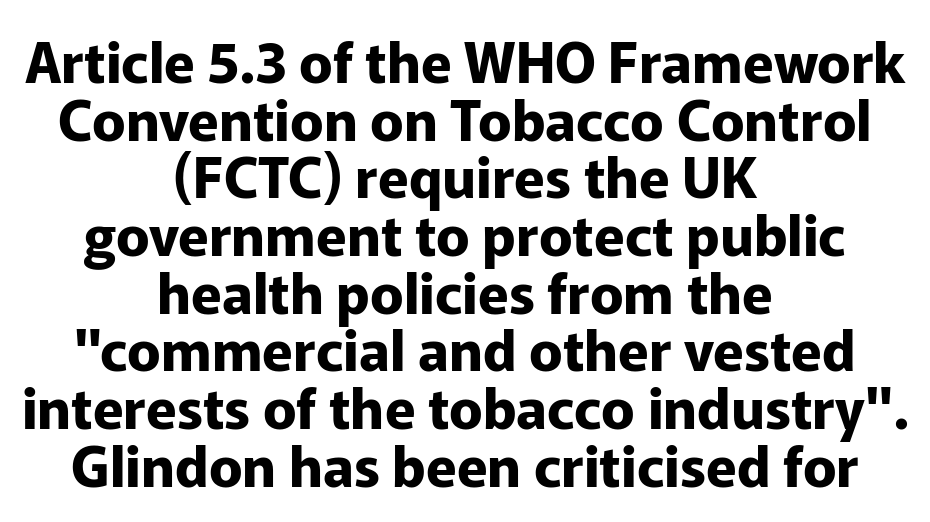
Q: Is the text bold? A: Yes.
Q: Is the text italic (slanted)? A: No, it is upright.
Q: Is the typeface a serif or a sans-serif typeface? A: Sans-serif.
Q: Is the text underlined? A: No.
Q: How is the paragraph aligned? A: Centered.
Q: Is the spacing between letters normal or unusually wide? A: Normal.
Q: Is the spacing between lines tight, normal or loose? A: Tight.
Q: Width (condensed, normal, or wide)? A: Normal.
Q: Stroke contrast? A: Low.
Q: x-height? A: Medium.
Q: Monospaced? A: No.
